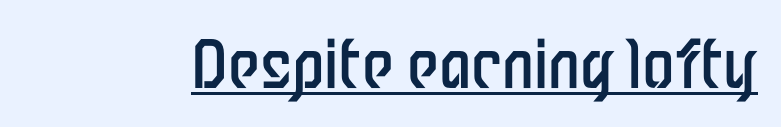
The image shows 65 px regular-weight, condensed sans-serif type, upright; set normal letter spacing, underlined; low stroke contrast and a medium x-height.
